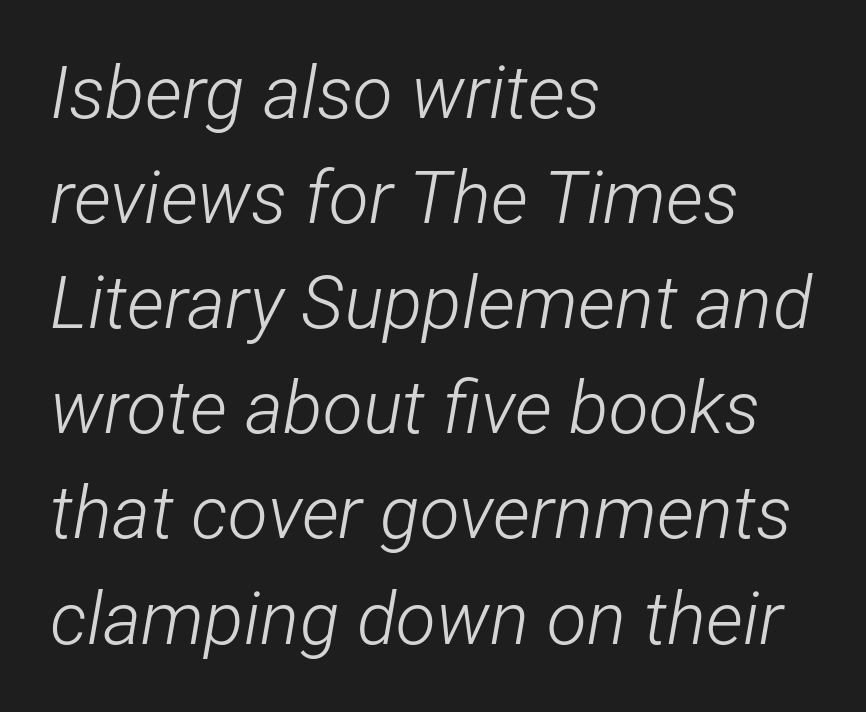
Q: Is the text bold? A: No.
Q: Is the text italic (slanted)? A: Yes, it leans right by about 12 degrees.
Q: Is the text underlined? A: No.
Q: How is the paragraph aligned? A: Left-aligned.
Q: Is the spacing between letters normal or unusually wide? A: Normal.
Q: Is the spacing between lines tight, normal or loose? A: Normal.
Q: Width (condensed, normal, or wide)? A: Condensed.
Q: Stroke contrast? A: Low.
Q: x-height? A: Medium.
Q: Monospaced? A: No.
